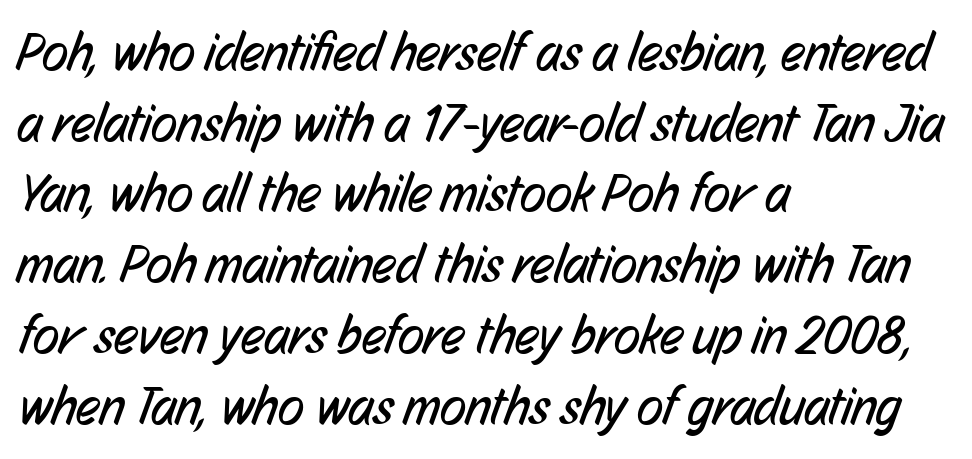
Q: Is the text bold? A: No.
Q: Is the typeface a serif or a sans-serif typeface? A: Sans-serif.
Q: Is the text underlined? A: No.
Q: How is the paragraph aligned? A: Left-aligned.
Q: Is the spacing between letters normal or unusually wide? A: Normal.
Q: Is the spacing between lines tight, normal or loose? A: Normal.
Q: Width (condensed, normal, or wide)? A: Condensed.
Q: Stroke contrast? A: Low.
Q: x-height? A: Medium.
Q: Monospaced? A: No.
